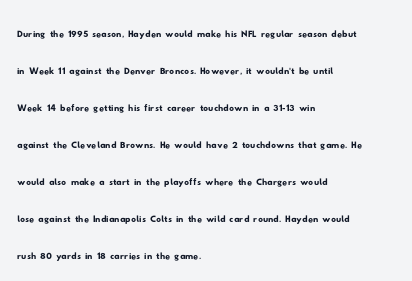
{"underline": "no", "align": "left", "line_spacing": "normal", "line_spacing_ratio": 1.54, "letter_spacing": "normal", "letter_spacing_em": 0.0, "glyph_px": 24}
